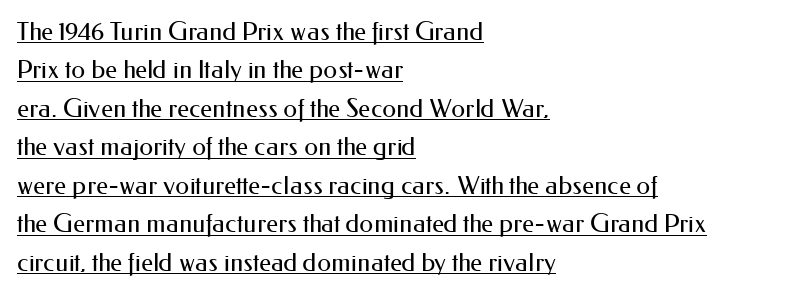
Casual observation: everything's shoved over to the left. Rows of type keep a routine distance in the vertical direction. Is this a heavy cut? Hardly; it is regular or lighter. These characters rest on top of a visible drawn line.
